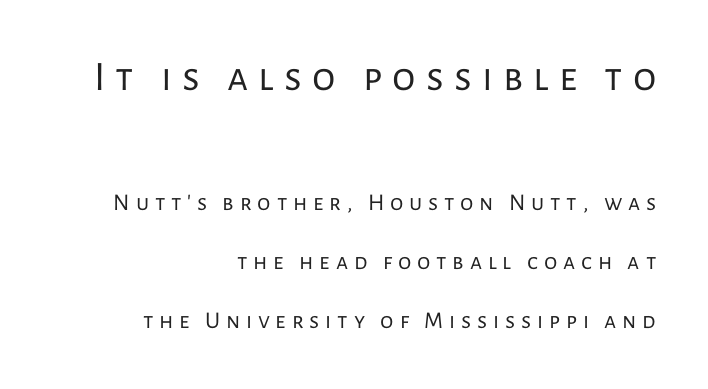
The image shows 42 px regular-weight sans-serif type, upright; set right-aligned, loose line spacing (2.45x), unusually wide letter spacing (+0.24 em), not underlined; the first (top) block is 1.75x larger; low stroke contrast and a medium x-height.
